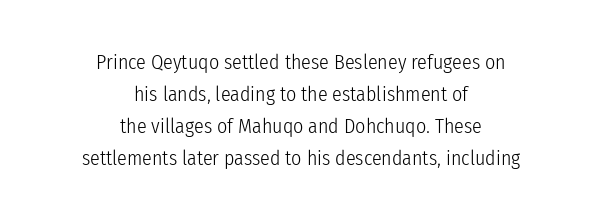
{"italic": "no", "bold": "no", "underline": "no", "align": "center", "line_spacing": "normal", "line_spacing_ratio": 1.6, "letter_spacing": "normal", "letter_spacing_em": 0.0, "glyph_px": 20}
